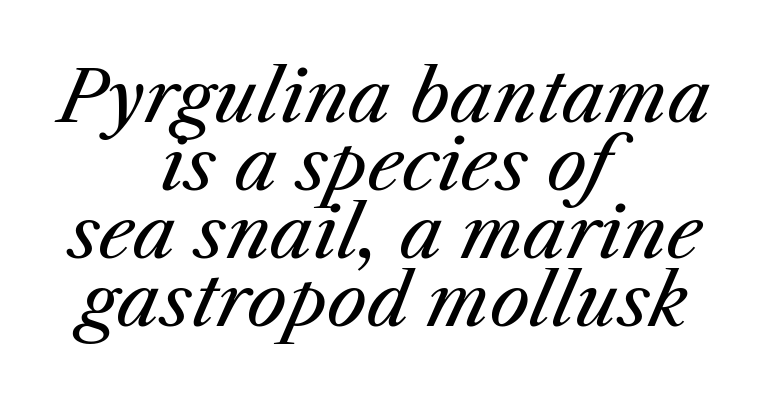
Q: Is the text bold? A: No.
Q: Is the text italic (slanted)? A: Yes, it leans right by about 25 degrees.
Q: Is the text underlined? A: No.
Q: How is the paragraph aligned? A: Centered.
Q: Is the spacing between letters normal or unusually wide? A: Normal.
Q: Is the spacing between lines tight, normal or loose? A: Tight.
Q: Width (condensed, normal, or wide)? A: Normal.
Q: Stroke contrast? A: Medium.
Q: x-height? A: Medium.
Q: Monospaced? A: No.
